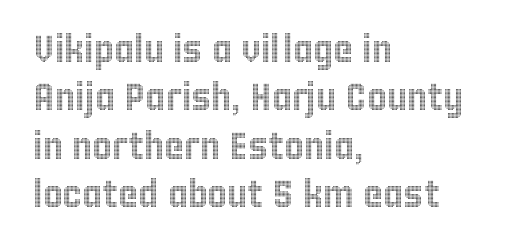
The image shows 38 px condensed type, upright; set left-aligned, normal line spacing (1.27x), normal letter spacing, not underlined; a large x-height.
